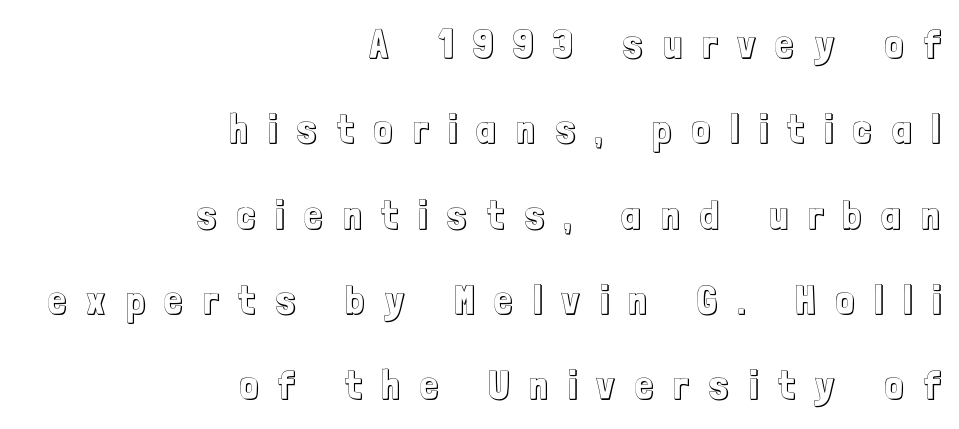
The image shows 41 px condensed type, upright; set right-aligned, loose line spacing (2.08x), unusually wide letter spacing (+0.49 em), not underlined; a medium x-height.
